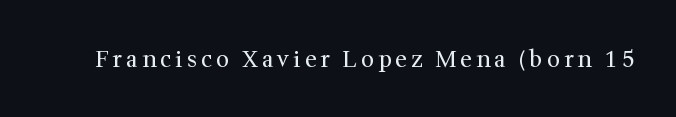
The image shows 23 px text type, upright; set not underlined.
